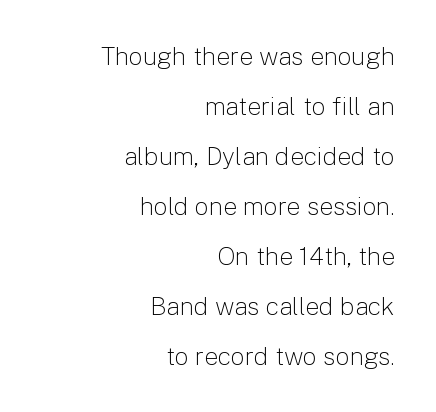
Stroke thickness stays within the range of a standard reading face or lighter. A student would call this right alignment; a typographer would say flush right, rag left. The passage shown has conventional tracking throughout. This is the regular roman posture of the typeface. Students, observe: this is what heavily led, spacious text looks like. The gap between lines stays unmarked.
